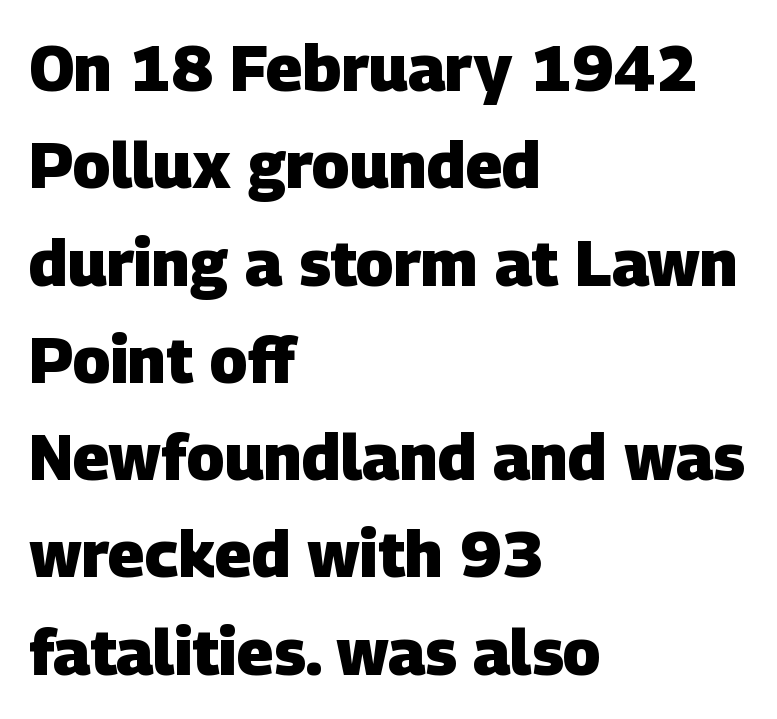
Q: Is the text bold? A: Yes.
Q: Is the typeface a serif or a sans-serif typeface? A: Sans-serif.
Q: Is the text underlined? A: No.
Q: How is the paragraph aligned? A: Left-aligned.
Q: Is the spacing between letters normal or unusually wide? A: Normal.
Q: Is the spacing between lines tight, normal or loose? A: Normal.
Q: Width (condensed, normal, or wide)? A: Normal.
Q: Stroke contrast? A: Low.
Q: x-height? A: Large.
Q: Monospaced? A: No.
